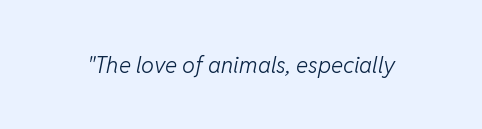
Q: Is the text bold? A: No.
Q: Is the text italic (slanted)? A: Yes, it leans right by about 11 degrees.
Q: Is the text underlined? A: No.
Q: Is the spacing between letters normal or unusually wide? A: Normal.
